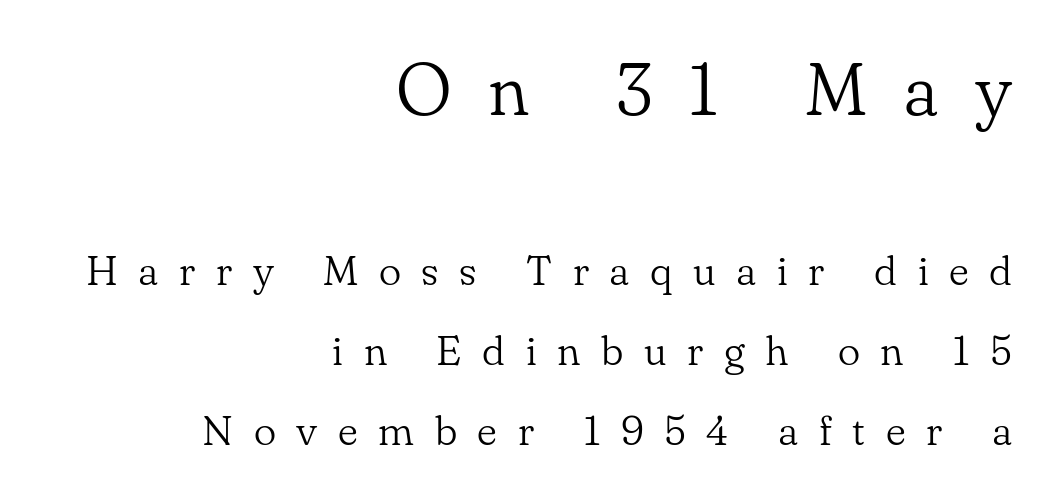
The image shows 74 px light serif type, upright; set right-aligned, loose line spacing (1.91x), unusually wide letter spacing (+0.49 em), not underlined; the first (top) block is 1.76x larger; low stroke contrast and a small x-height.
